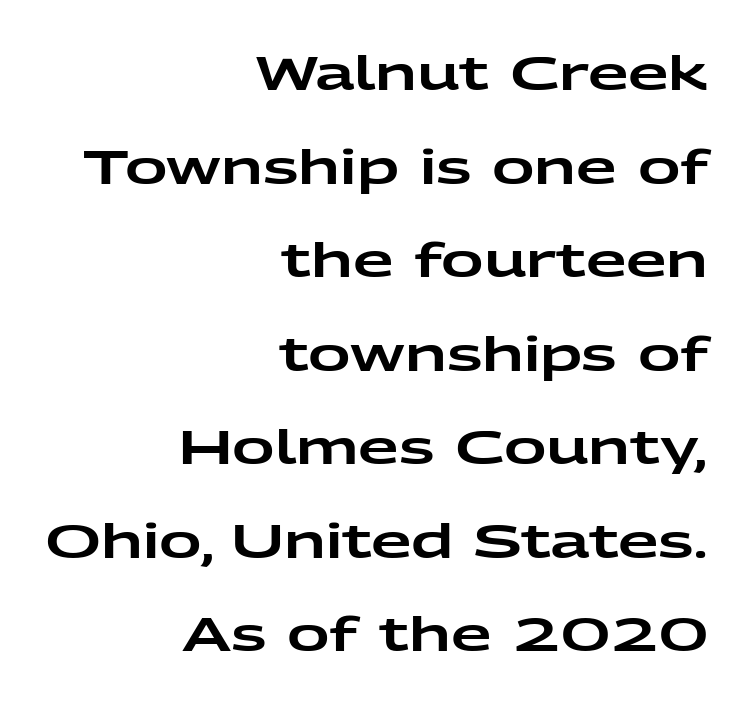
The image shows 47 px wide sans-serif type, upright; set right-aligned, loose line spacing (1.99x), normal letter spacing, not underlined; low stroke contrast and a medium x-height.
